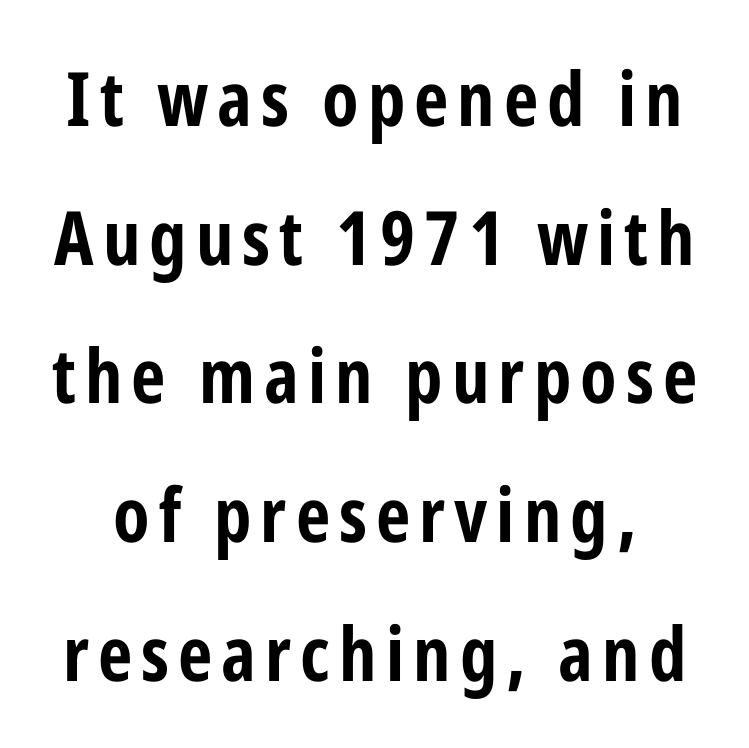
{"serif": "no", "italic": "no", "bold": "yes", "weight": "bold", "width": "condensed", "stroke_contrast": "low", "x_height": "medium", "monospaced": "no", "underline": "no", "line_spacing_ratio": 1.85, "glyph_px": 75}
